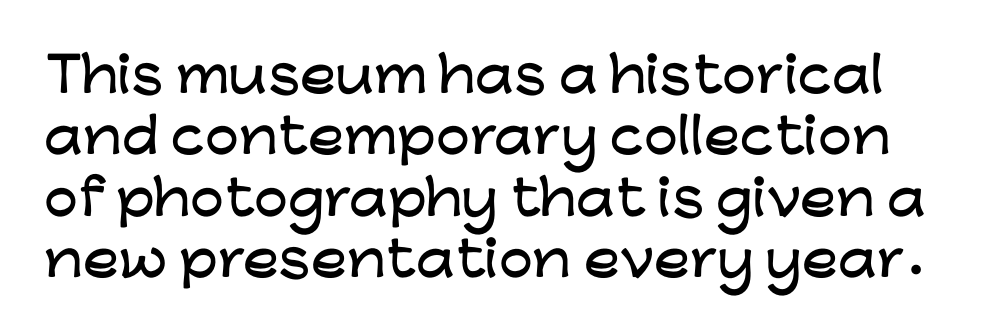
Stroke terminals: plain, sans-serif. Proportional: the letters do not fall into vertical columns. How would I describe the line gaps? Plain and ordinary. Rendered with straight, roman letterforms. Honestly, there is no underline to notice here at all.
